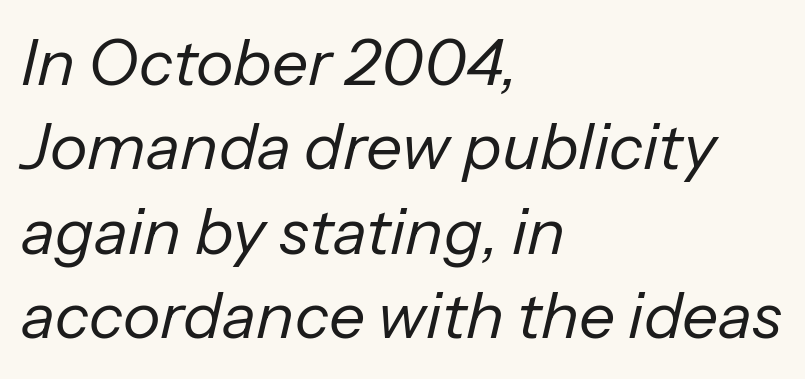
The image shows 64 px regular-weight type, italic (leaning right); set left-aligned, normal line spacing (1.32x), normal letter spacing, not underlined; low stroke contrast and a medium x-height.
